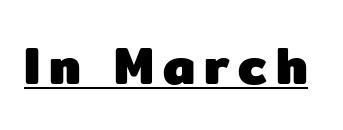
{"serif": "no", "italic": "no", "bold": "yes", "weight": "heavy", "width": "normal", "stroke_contrast": "low", "x_height": "medium", "monospaced": "no", "underline": "yes", "glyph_px": 52}
